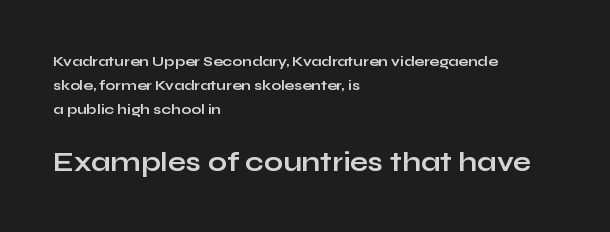
Q: Is the text bold? A: Yes.
Q: Is the text italic (slanted)? A: No, it is upright.
Q: Is the text underlined? A: No.
Q: How is the paragraph aligned? A: Left-aligned.
Q: Is the spacing between letters normal or unusually wide? A: Normal.
Q: Is the spacing between lines tight, normal or loose? A: Normal.
Q: Which block of text is set in a larger size, the first (top) or the second (bottom)? A: The second (bottom) one.
